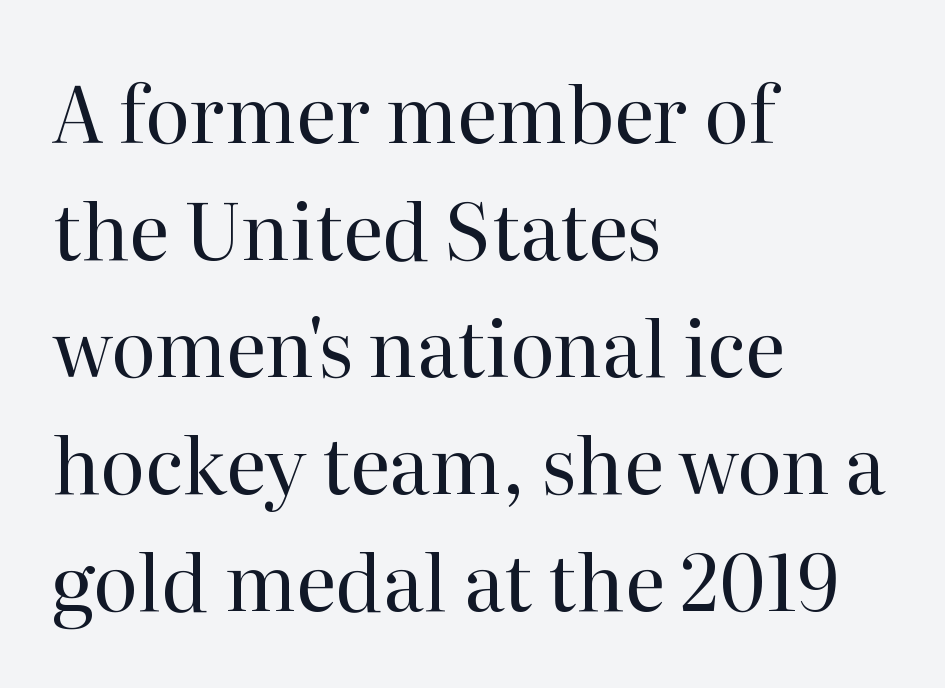
Check where the strokes stop: tiny serifs finish them off. Stroke mass is kept to a normal reading level or below. Compared with typical body copy, the letter spacing here is the same. The typography opts for an upright posture over an oblique one. A clean baseline with only descenders dipping below it. The letters advance in unequal steps, a hallmark of proportional type.
